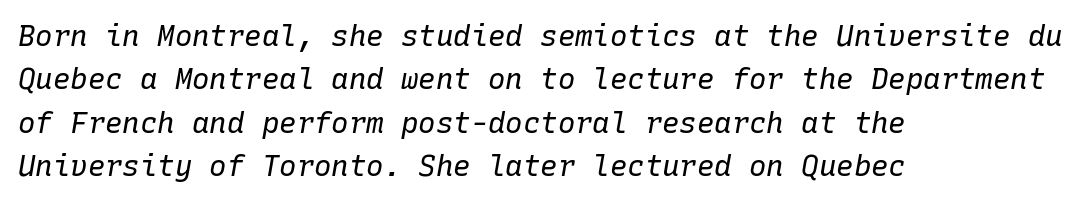
Between one letter and the next there's only the usual sliver of space. The rendering uses typewriter-style spacing with identical character cells. The passage is arranged the way most books set body copy — flush left. What's the leading like? Ordinary, nothing unusual.
